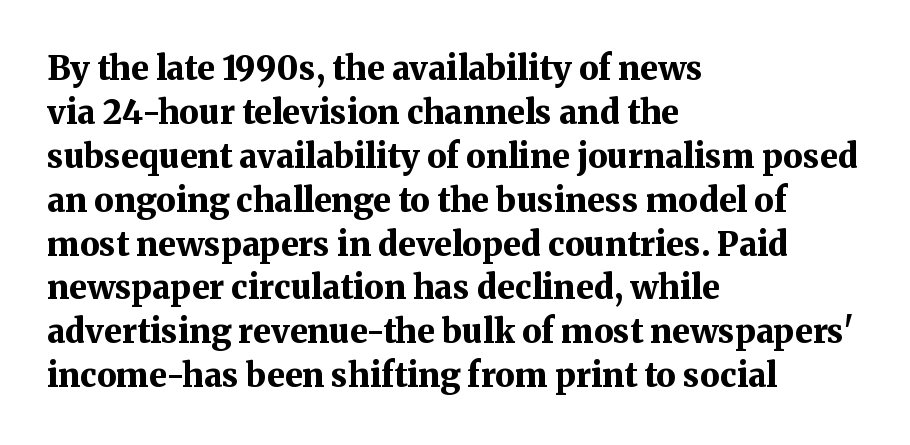
{"serif": "yes", "italic": "no", "bold": "yes", "weight": "bold", "width": "normal", "stroke_contrast": "medium", "x_height": "medium", "monospaced": "no", "underline": "no", "align": "left", "line_spacing": "normal", "line_spacing_ratio": 1.33, "letter_spacing": "normal", "letter_spacing_em": 0.0, "glyph_px": 33}
